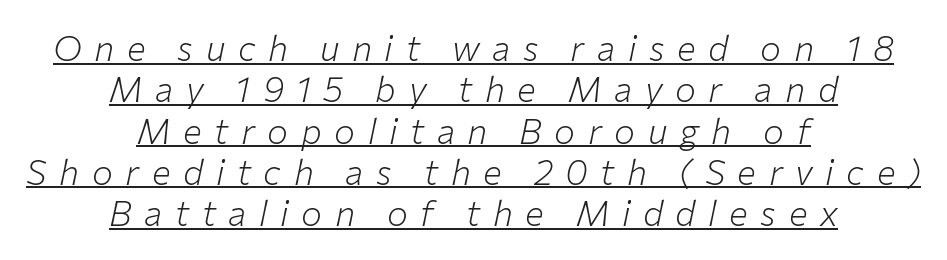
{"italic": "yes", "lean": "right", "slant_degrees": 12, "bold": "no", "weight": "light", "width": "normal", "stroke_contrast": "low", "x_height": "medium", "monospaced": "no", "underline": "yes", "align": "center", "line_spacing_ratio": 1.18, "letter_spacing": "wide", "letter_spacing_em": 0.36, "glyph_px": 35}
